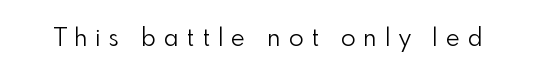
{"italic": "no", "bold": "no", "underline": "no", "letter_spacing": "wide", "letter_spacing_em": 0.34, "glyph_px": 24}
